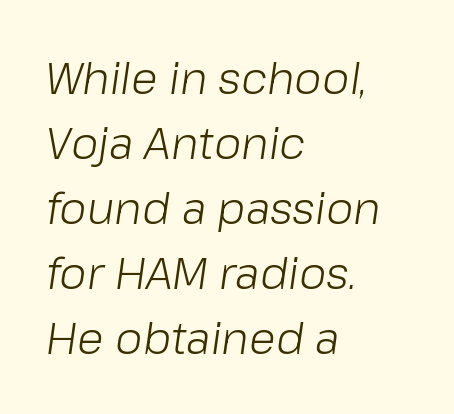
The image shows 44 px light type, italic (leaning right); set left-aligned, normal line spacing (1.48x), normal letter spacing, not underlined; low stroke contrast and a medium x-height.
